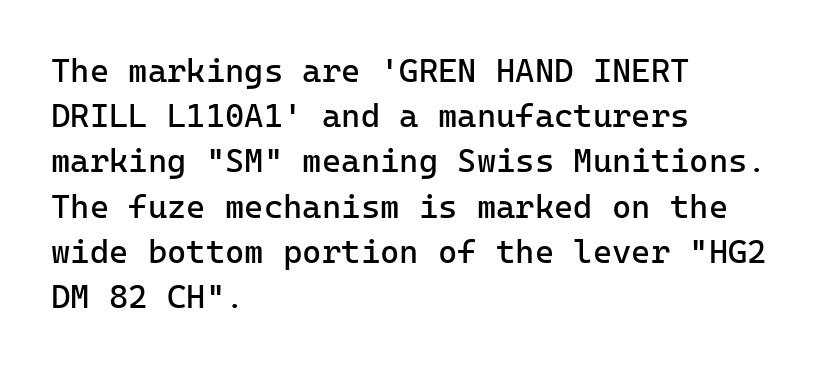
Q: Is the text bold? A: No.
Q: Is the text italic (slanted)? A: No, it is upright.
Q: Is the typeface a serif or a sans-serif typeface? A: Sans-serif.
Q: Is the text underlined? A: No.
Q: How is the paragraph aligned? A: Left-aligned.
Q: Is the spacing between letters normal or unusually wide? A: Normal.
Q: Is the spacing between lines tight, normal or loose? A: Normal.
Q: Width (condensed, normal, or wide)? A: Normal.
Q: Stroke contrast? A: Low.
Q: x-height? A: Medium.
